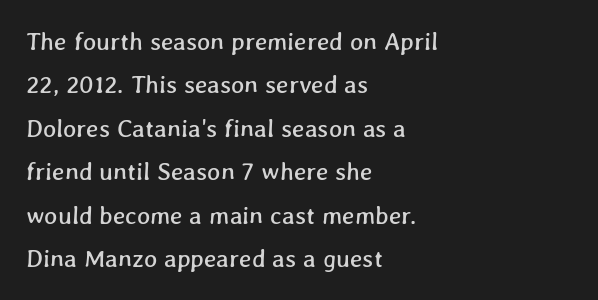
The image shows 25 px text type; set left-aligned, line spacing 1.74x, normal letter spacing, not underlined.
